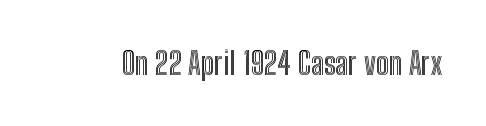
Q: Is the text italic (slanted)? A: No, it is upright.
Q: Is the text underlined? A: No.
Q: Is the spacing between letters normal or unusually wide? A: Normal.
Q: Width (condensed, normal, or wide)? A: Condensed.
Q: x-height? A: Medium.
Q: Monospaced? A: No.
